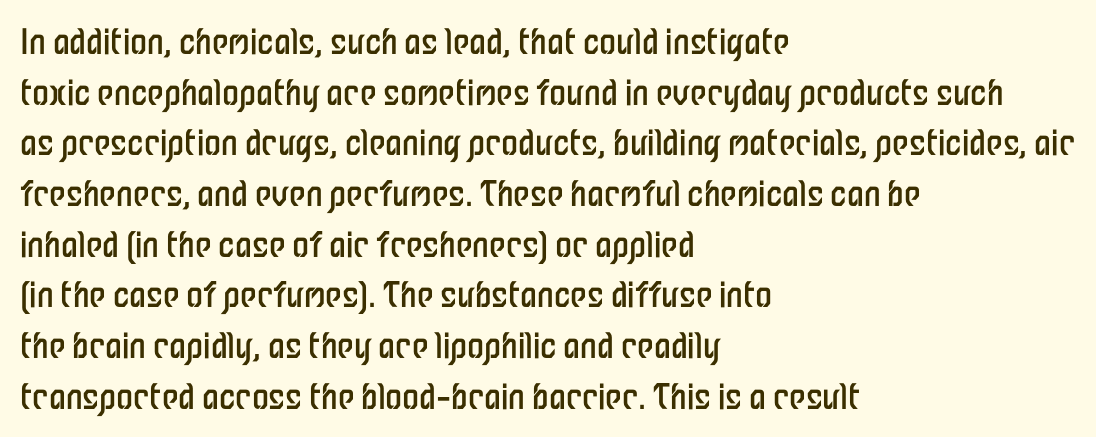
The image shows 34 px regular-weight, condensed sans-serif type, upright; set left-aligned, normal line spacing (1.49x), normal letter spacing, not underlined; low stroke contrast and a medium x-height.
